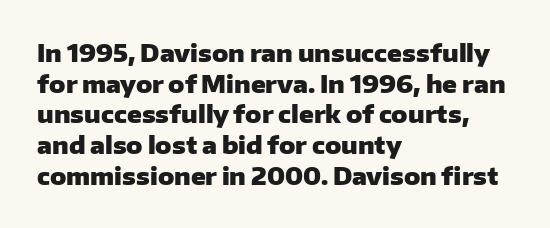
Summary of weight: heavy, a full bold. Tracking value appears to be zero — textbook default spacing. No italicization has been applied; the sample stays upright. The words here are not underlined. A normal amount of white space separates one row of letters from the next.
